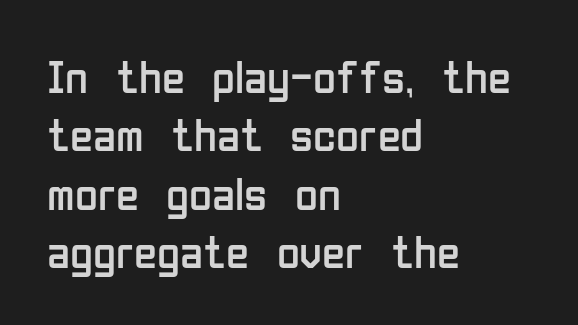
The glyphs in this specimen are sans serif. Notice how the stems are strictly vertical — no italics here. The setting favours the left margin, as ordinary paragraphs usually do. No extra ink here — the face is not bold. The line texture is even and compact thanks to regular tracking.
